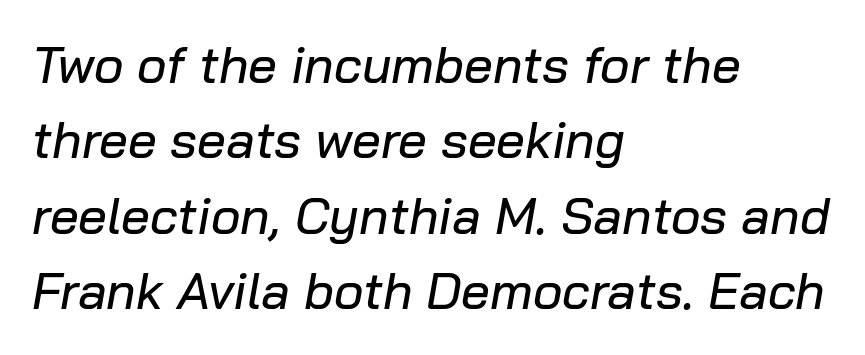
The image shows 51 px text type, italic (leaning right); set left-aligned, normal line spacing (1.48x), normal letter spacing, not underlined; low stroke contrast and a medium x-height.
